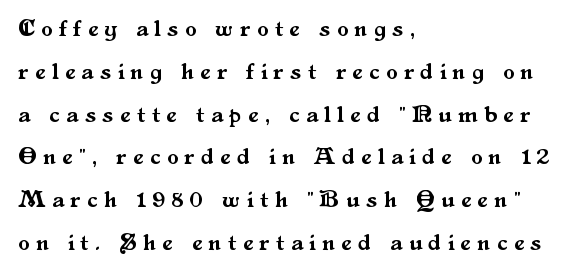
Italic: no, the glyphs are upright roman. Tracking here is generous; glyphs stand well apart from one another. Left-aligned paragraph, ragged on the right. This rendering features lettering with no underline.
